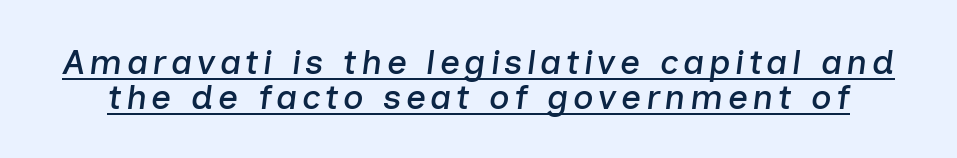
The image shows 35 px text type, italic (leaning right); set tight line spacing (1.0x), underlined; low stroke contrast and a medium x-height.
